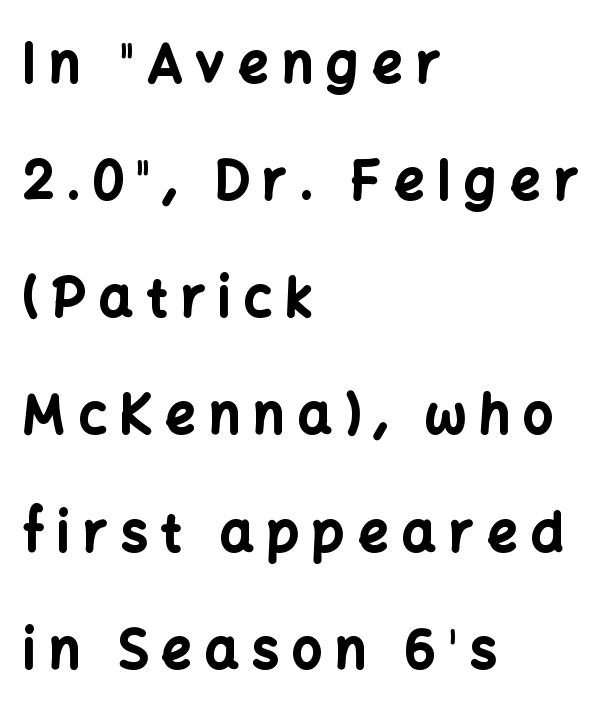
The image shows 53 px bold sans-serif type, upright; set left-aligned, loose line spacing (2.21x), unusually wide letter spacing (+0.25 em), not underlined; low stroke contrast and a medium x-height.
